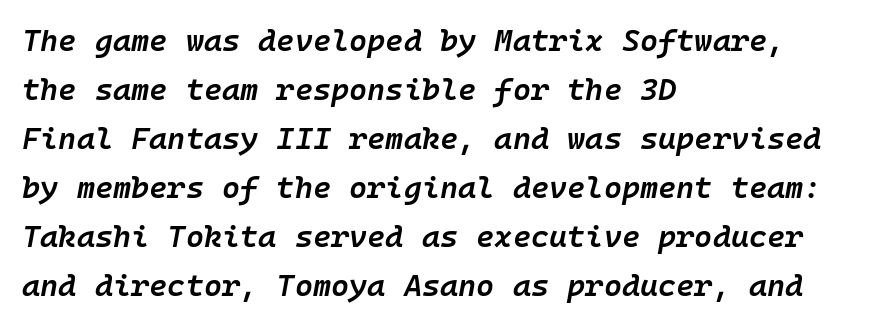
These lines are rendered in a fixed-pitch font. No extra tracking has been applied to these lines. Just letters on the line, the space beneath them empty. Notice how the stems are inclined rather than vertical — that's the hallmark of italics.
